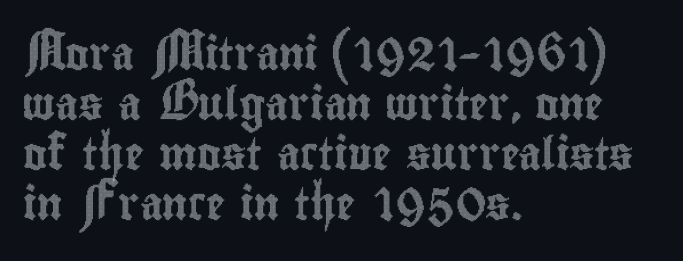
{"italic": "no", "width": "condensed", "x_height": "small", "monospaced": "no", "underline": "no", "align": "left", "line_spacing": "normal", "line_spacing_ratio": 1.56, "letter_spacing": "normal", "letter_spacing_em": 0.0, "glyph_px": 32}
